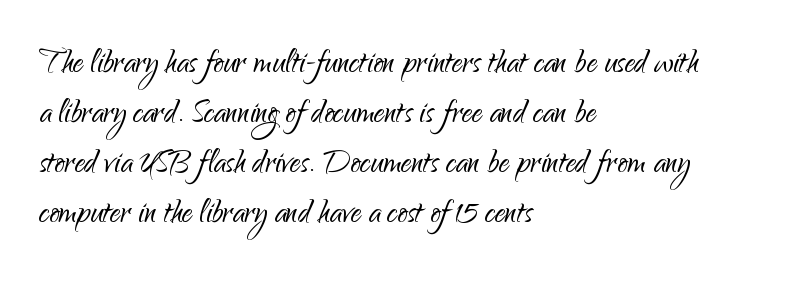
Q: Is the text bold? A: No.
Q: Is the text italic (slanted)? A: Yes.
Q: Is the typeface a serif or a sans-serif typeface? A: Sans-serif.
Q: Is the text underlined? A: No.
Q: How is the paragraph aligned? A: Left-aligned.
Q: Is the spacing between letters normal or unusually wide? A: Normal.
Q: Width (condensed, normal, or wide)? A: Normal.
Q: Stroke contrast? A: Low.
Q: x-height? A: Small.
Q: Monospaced? A: No.
